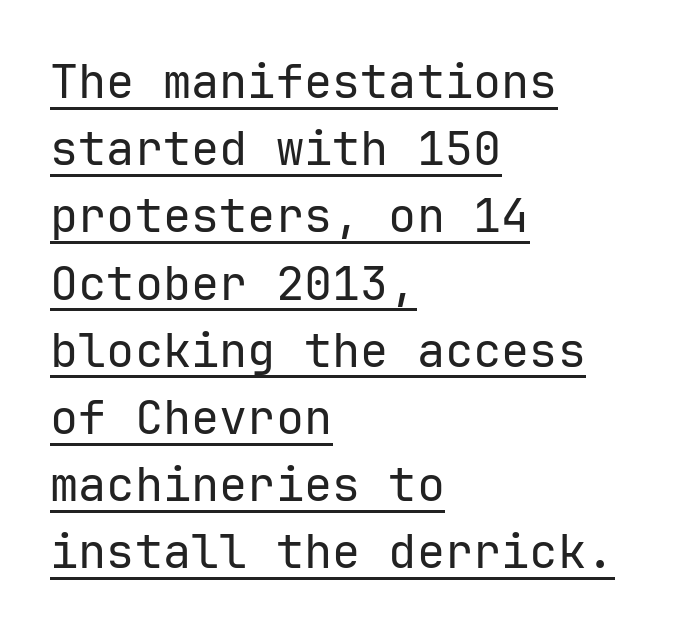
A normal amount of white space separates one row of letters from the next. Note: no serifs on the glyphs. Weight class: somewhere from thin through regular. Looks like someone drew a line under every word here. Default kerning and tracking; the words read as compact shapes. This sample is left-justified, so line endings fall wherever the words run out.
